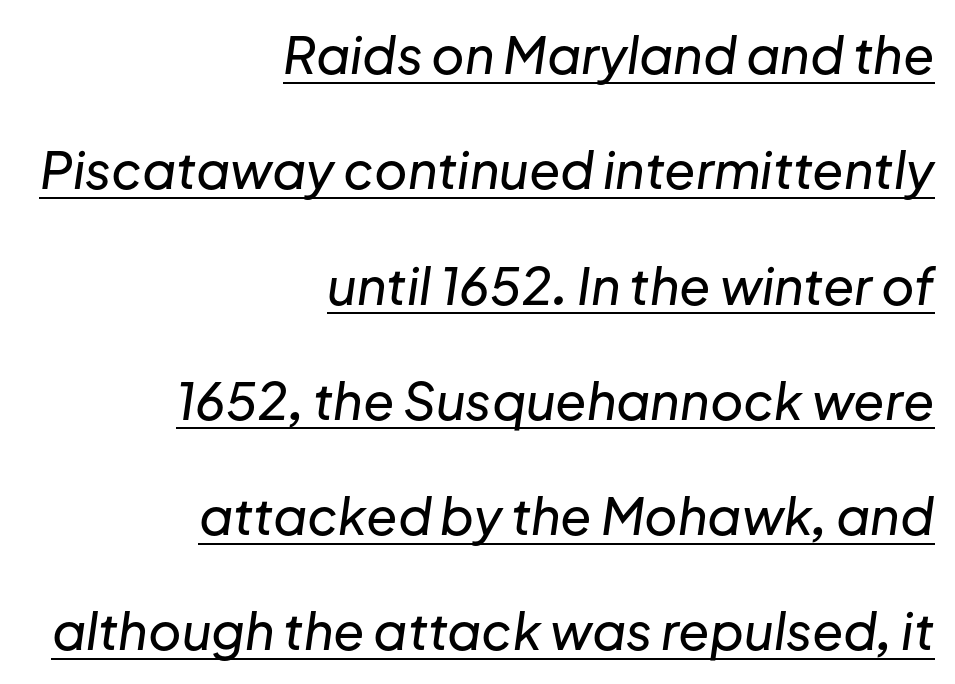
{"italic": "yes", "lean": "right", "slant_degrees": 8, "width": "normal", "stroke_contrast": "low", "x_height": "medium", "monospaced": "no", "underline": "yes", "align": "right", "line_spacing": "loose", "line_spacing_ratio": 2.26, "letter_spacing": "normal", "letter_spacing_em": 0.0, "glyph_px": 51}
